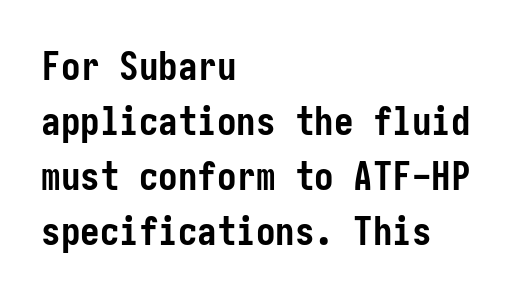
The image shows 39 px semibold, condensed sans-serif type, upright; set left-aligned, normal line spacing (1.41x), normal letter spacing, not underlined; low stroke contrast and a medium x-height.
